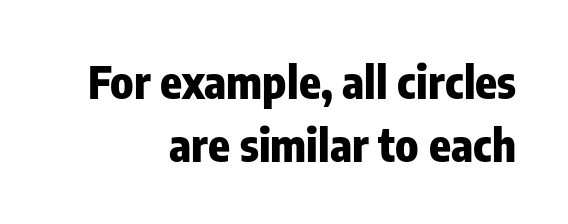
{"serif": "no", "italic": "no", "bold": "yes", "weight": "heavy", "width": "condensed", "stroke_contrast": "low", "x_height": "medium", "monospaced": "no", "underline": "no", "align": "right", "line_spacing": "normal", "line_spacing_ratio": 1.4, "letter_spacing": "normal", "letter_spacing_em": 0.0, "glyph_px": 45}
